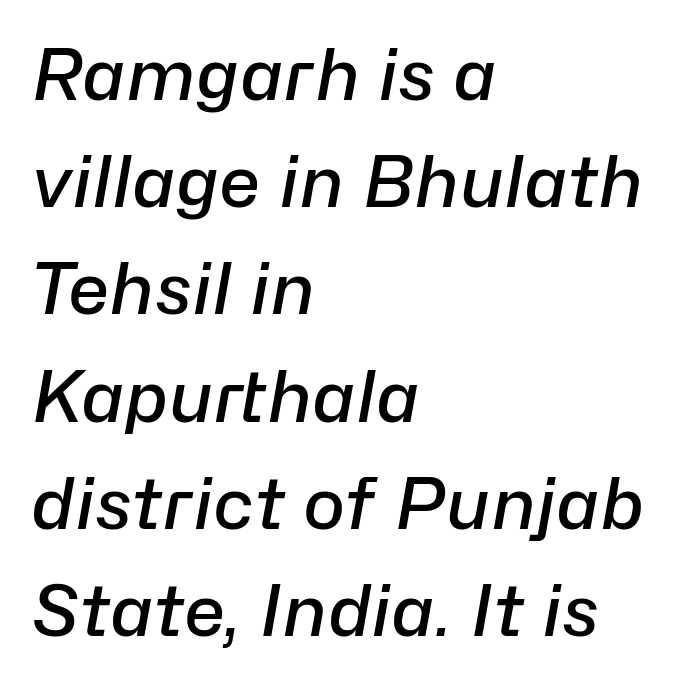
{"italic": "yes", "lean": "right", "slant_degrees": 10, "bold": "semi", "weight": "semibold", "width": "normal", "stroke_contrast": "low", "x_height": "medium", "monospaced": "no", "underline": "no", "align": "left", "line_spacing": "normal", "line_spacing_ratio": 1.51, "letter_spacing": "normal", "letter_spacing_em": 0.0, "glyph_px": 71}
